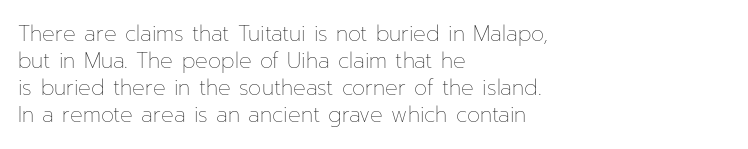
{"italic": "no", "bold": "no", "underline": "no", "align": "left", "line_spacing": "normal", "line_spacing_ratio": 1.28, "letter_spacing": "normal", "letter_spacing_em": 0.0, "glyph_px": 21}
